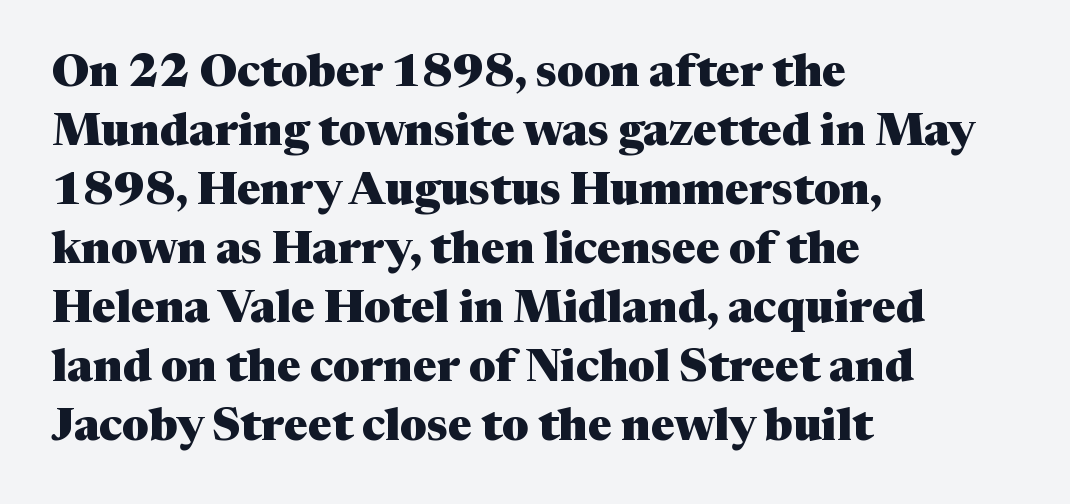
The image shows 45 px heavy serif type, upright; set left-aligned, normal line spacing (1.31x), normal letter spacing, not underlined; medium stroke contrast and a medium x-height.
